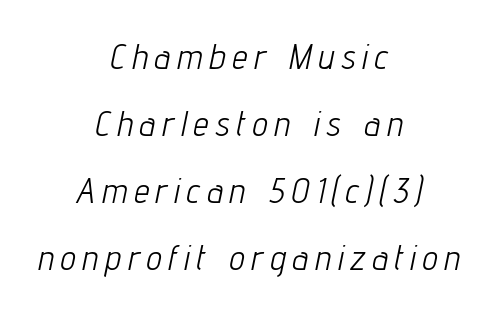
Q: Is the text bold? A: No.
Q: Is the text italic (slanted)? A: Yes, it leans right by about 12 degrees.
Q: Is the text underlined? A: No.
Q: How is the paragraph aligned? A: Centered.
Q: Is the spacing between letters normal or unusually wide? A: Unusually wide.
Q: Is the spacing between lines tight, normal or loose? A: Loose.
Q: Width (condensed, normal, or wide)? A: Condensed.
Q: Stroke contrast? A: Low.
Q: x-height? A: Medium.
Q: Monospaced? A: No.
